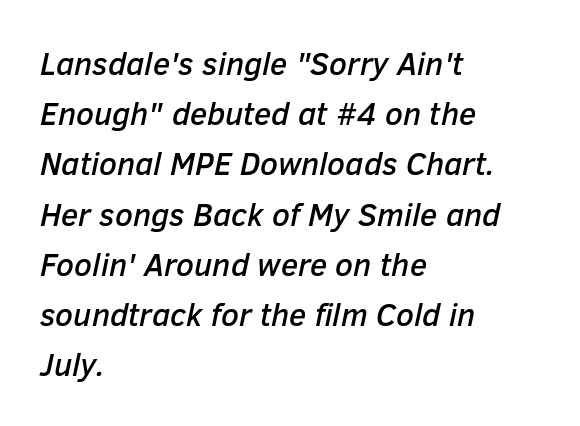
The image shows 32 px text type, italic (leaning right); set left-aligned, normal line spacing (1.57x), normal letter spacing, not underlined; low stroke contrast and a medium x-height.
